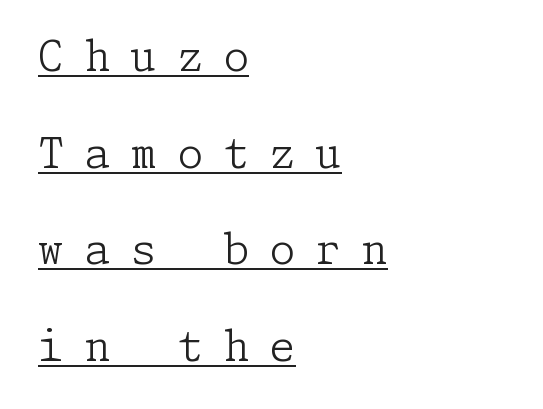
Bold? No — there's no thickening of the strokes. The lines are quadded left. Tracking value appears strongly positive — letters spread wide. The string is rendered with underlining switched on. The lines are spread far apart with generous leading. Is there any slant? The stems are plumb.
